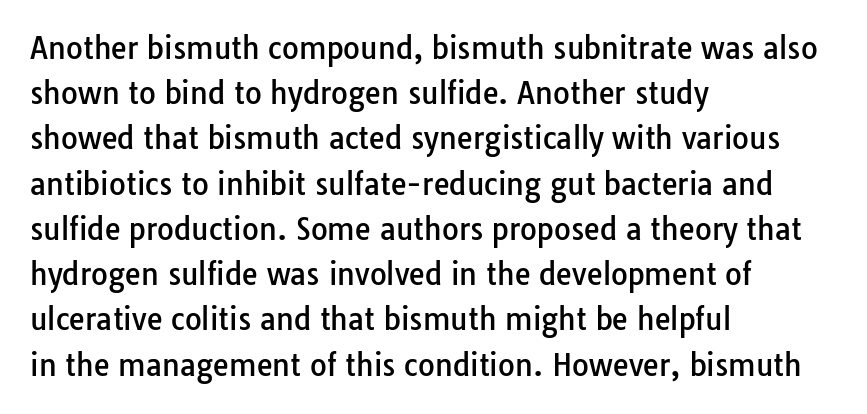
The image shows 29 px sans-serif type, upright; set left-aligned, normal line spacing (1.56x), normal letter spacing, not underlined; low stroke contrast and a medium x-height.
